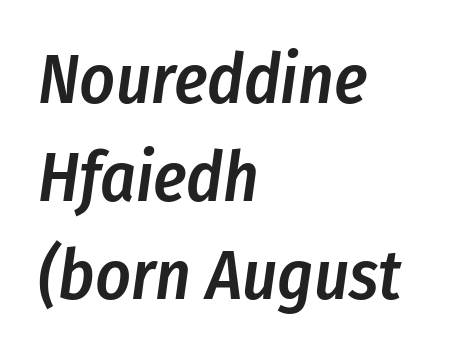
Q: Is the text bold? A: Semi-bold.
Q: Is the text italic (slanted)? A: Yes, it leans right by about 8 degrees.
Q: Is the text underlined? A: No.
Q: How is the paragraph aligned? A: Left-aligned.
Q: Is the spacing between letters normal or unusually wide? A: Normal.
Q: Is the spacing between lines tight, normal or loose? A: Normal.
Q: Width (condensed, normal, or wide)? A: Condensed.
Q: Stroke contrast? A: Low.
Q: x-height? A: Medium.
Q: Monospaced? A: No.
